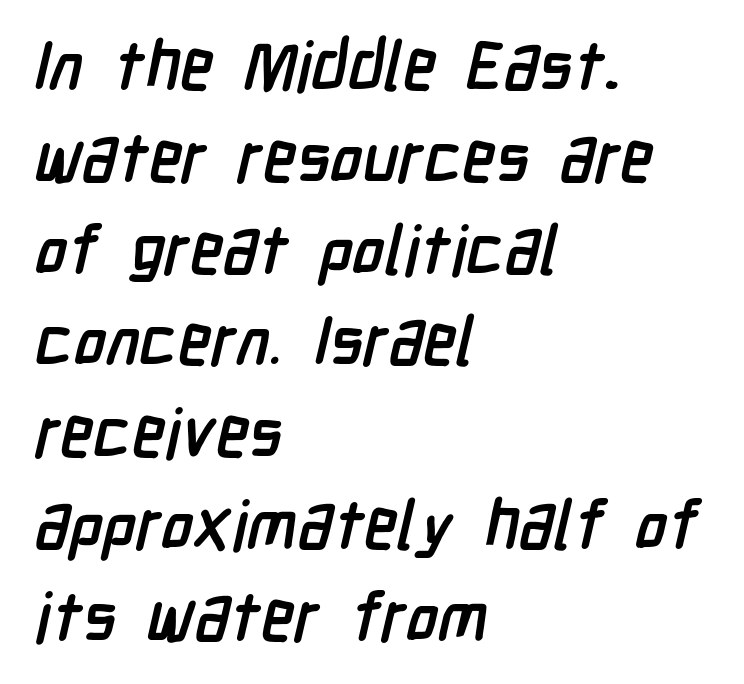
The image shows 68 px semibold, condensed sans-serif type; set left-aligned, normal line spacing (1.35x), normal letter spacing, not underlined; low stroke contrast and a medium x-height.
